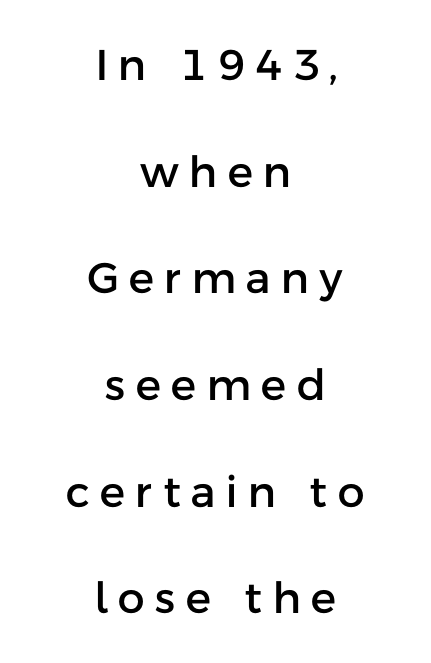
{"serif": "no", "italic": "no", "width": "normal", "stroke_contrast": "low", "x_height": "medium", "monospaced": "no", "underline": "no", "align": "center", "line_spacing": "loose", "line_spacing_ratio": 2.48, "letter_spacing": "wide", "letter_spacing_em": 0.24, "glyph_px": 43}
